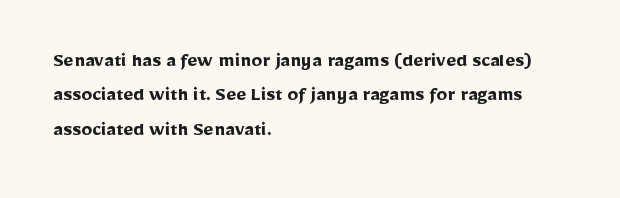
Q: Is the text bold? A: Yes.
Q: Is the text italic (slanted)? A: No, it is upright.
Q: Is the text underlined? A: No.
Q: How is the paragraph aligned? A: Left-aligned.
Q: Is the spacing between letters normal or unusually wide? A: Normal.
Q: Is the spacing between lines tight, normal or loose? A: Normal.
